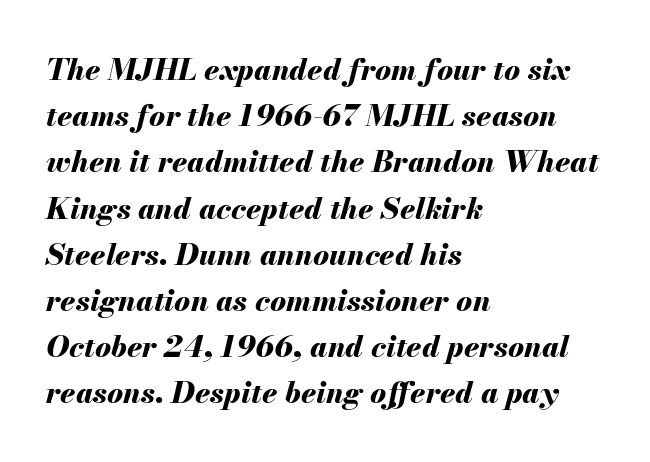
Q: Is the text bold? A: Yes.
Q: Is the text italic (slanted)? A: Yes, it leans right by about 13 degrees.
Q: Is the text underlined? A: No.
Q: How is the paragraph aligned? A: Left-aligned.
Q: Is the spacing between letters normal or unusually wide? A: Normal.
Q: Is the spacing between lines tight, normal or loose? A: Normal.
Q: Width (condensed, normal, or wide)? A: Normal.
Q: Stroke contrast? A: Medium.
Q: x-height? A: Small.
Q: Monospaced? A: No.
